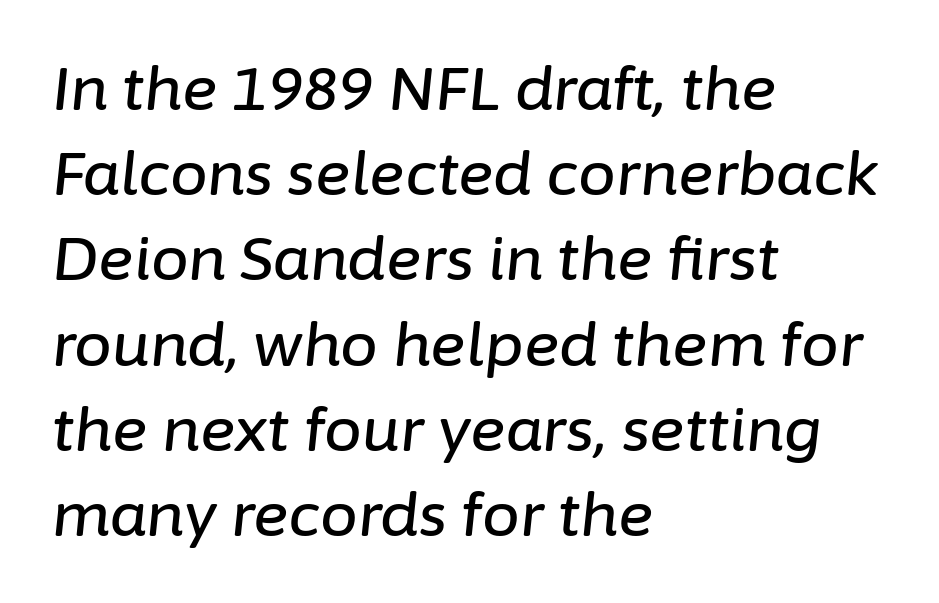
A student would call this left alignment; a typographer would say flush left, rag right. Vertical spacing — default. Descender tails drop into unmarked territory. Tall strokes in this sample are angled rather than plumb. A typesetter would call this zero additional tracking.
